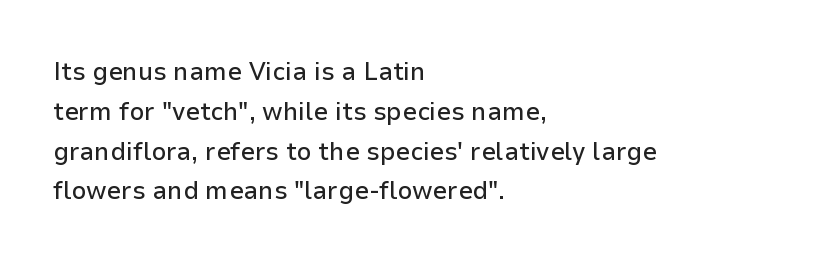
The image shows 26 px text type, upright; set left-aligned, normal line spacing (1.53x), normal letter spacing, not underlined.
